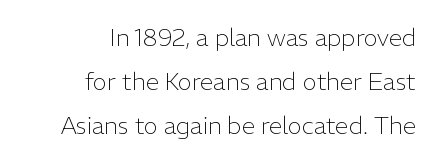
Type without underlining. The type sits square on the baseline with zero lean. The face used here is rendered with its standard letterfit. The letters look calm and open, with moderate or lighter stems.
